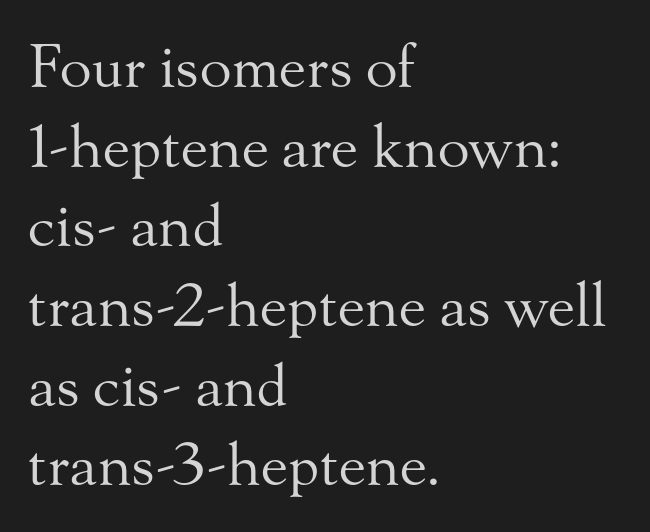
The image shows 59 px regular-weight serif type, upright; set left-aligned, normal line spacing (1.35x), normal letter spacing, not underlined; medium stroke contrast and a small x-height.
